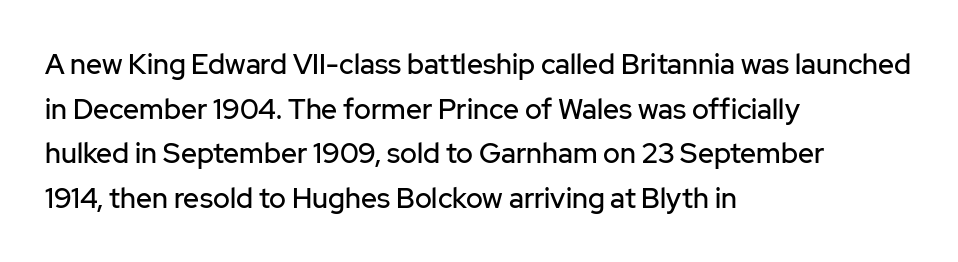
The image shows 28 px sans-serif type, upright; set left-aligned, normal line spacing (1.59x), normal letter spacing, not underlined; low stroke contrast and a medium x-height.
